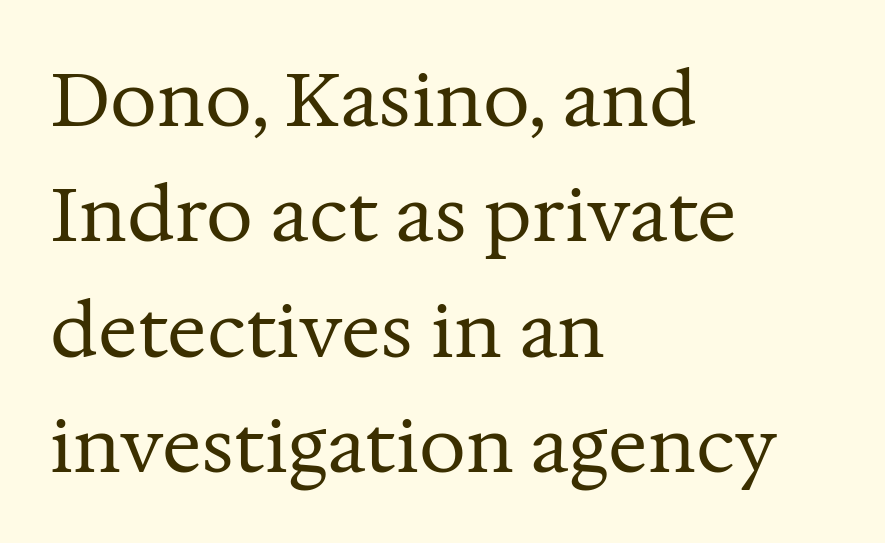
Nobody touched the tracking dial on this one. A typesetter would call this proportional, since set widths differ per character. Unbolded letterforms with no extra heft. Descenders are the only things crossing below the line. You can tell it's not italic because the verticals are truly vertical.
